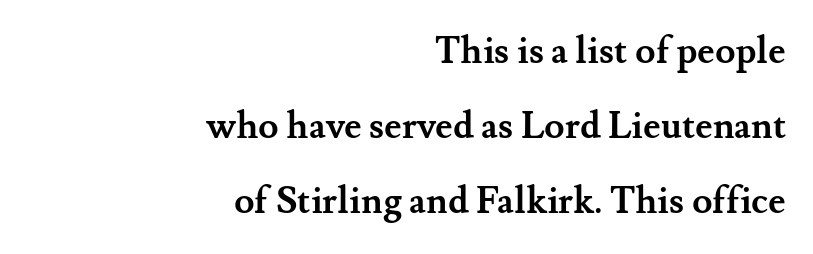
{"serif": "yes", "italic": "no", "bold": "yes", "weight": "semibold", "width": "normal", "stroke_contrast": "medium", "x_height": "small", "monospaced": "no", "underline": "no", "align": "right", "line_spacing": "loose", "line_spacing_ratio": 2.03, "letter_spacing": "normal", "letter_spacing_em": 0.0, "glyph_px": 37}
